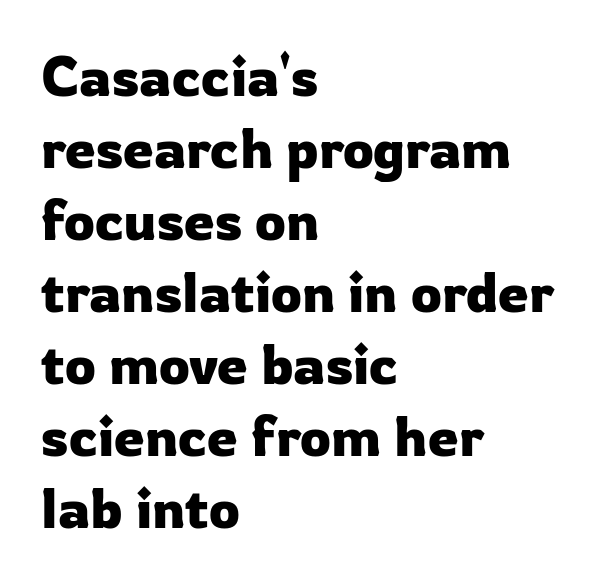
Line beginnings align vertically; line endings do not. You can tell it's not italic because the verticals are truly vertical. This sample keeps an unexceptional amount of space between lines. The rendering uses natural spacing where letterforms have individual widths. Descender tails drop into unmarked territory. The characters display no serif detailing; their extremities are plain.
